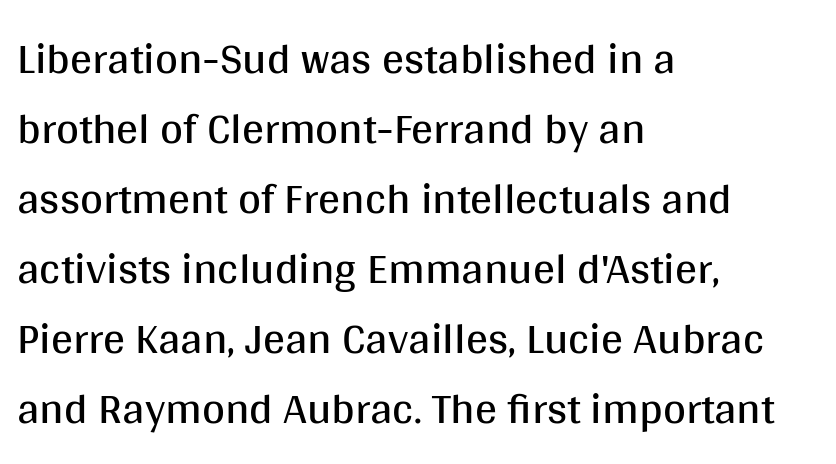
{"serif": "no", "italic": "no", "bold": "no", "weight": "regular", "width": "normal", "stroke_contrast": "medium", "x_height": "large", "monospaced": "no", "underline": "no", "align": "left", "line_spacing": "normal", "line_spacing_ratio": 1.59, "letter_spacing": "normal", "letter_spacing_em": 0.0, "glyph_px": 44}
